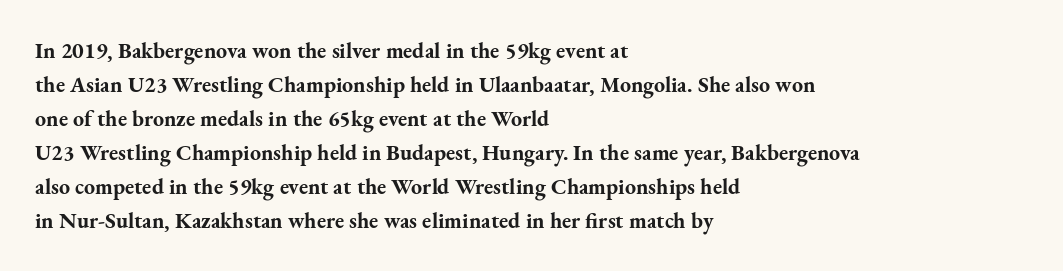
The image shows 22 px bold type, upright; set left-aligned, normal line spacing (1.55x), normal letter spacing, not underlined.
